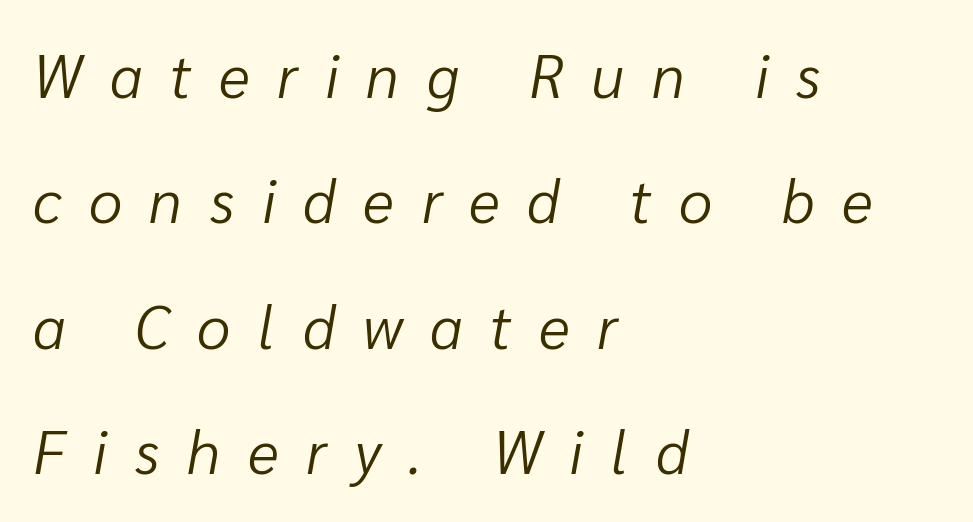
Q: Is the text bold? A: No.
Q: Is the text italic (slanted)? A: Yes, it leans right by about 10 degrees.
Q: Is the text underlined? A: No.
Q: How is the paragraph aligned? A: Left-aligned.
Q: Is the spacing between letters normal or unusually wide? A: Unusually wide.
Q: Is the spacing between lines tight, normal or loose? A: Loose.
Q: Width (condensed, normal, or wide)? A: Normal.
Q: Stroke contrast? A: Low.
Q: x-height? A: Medium.
Q: Monospaced? A: No.
